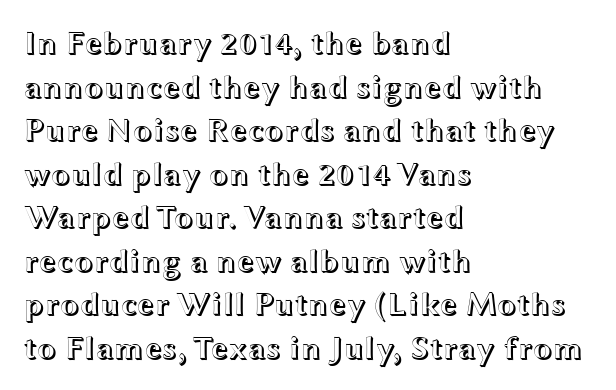
Q: Is the text italic (slanted)? A: No, it is upright.
Q: Is the text underlined? A: No.
Q: How is the paragraph aligned? A: Left-aligned.
Q: Is the spacing between letters normal or unusually wide? A: Normal.
Q: Is the spacing between lines tight, normal or loose? A: Normal.
Q: Width (condensed, normal, or wide)? A: Wide.
Q: x-height? A: Medium.
Q: Monospaced? A: No.
